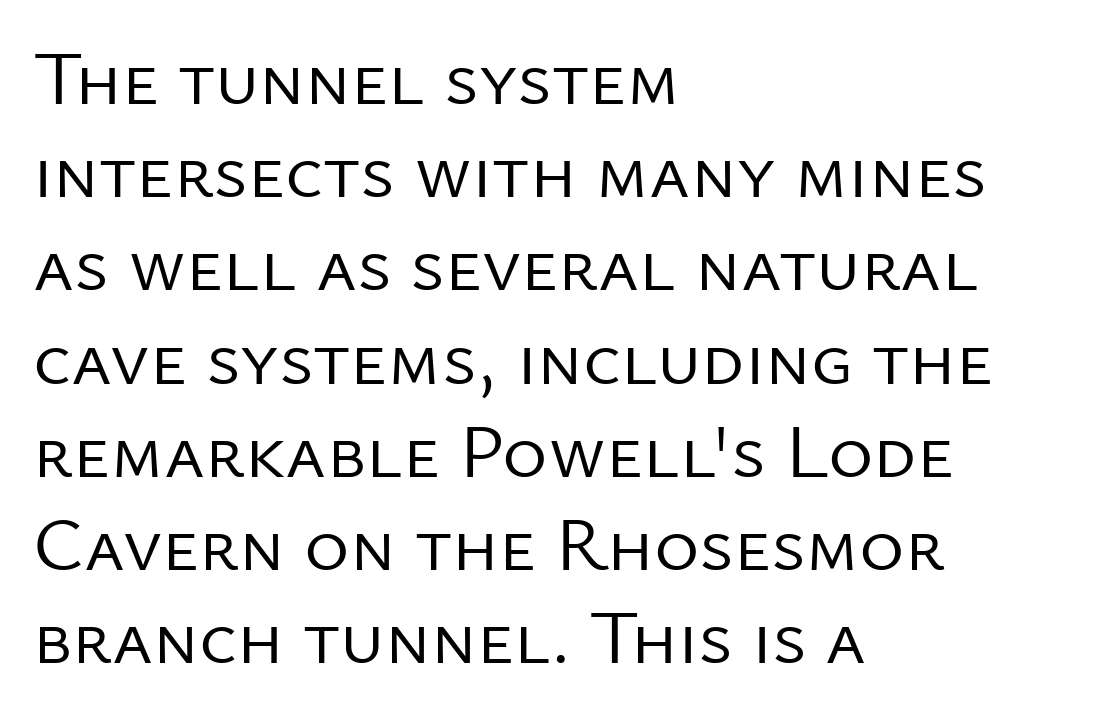
Quick note: underline off. A student would call this left alignment; a typographer would say flush left, rag right. The glyphs in this specimen are sans serif. Ascenders rise straight up at ninety degrees. Bold? No — there's no thickening of the strokes.
